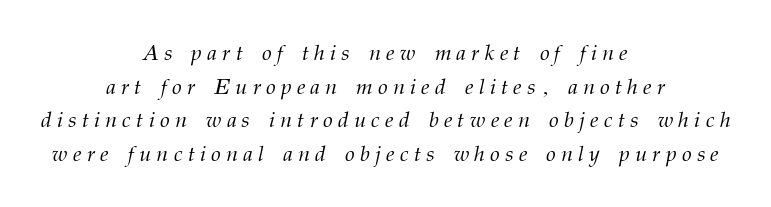
{"italic": "yes", "lean": "right", "slant_degrees": 12, "bold": "no", "underline": "no", "align": "center", "line_spacing": "normal", "line_spacing_ratio": 1.53, "letter_spacing": "wide", "letter_spacing_em": 0.24, "glyph_px": 22}
